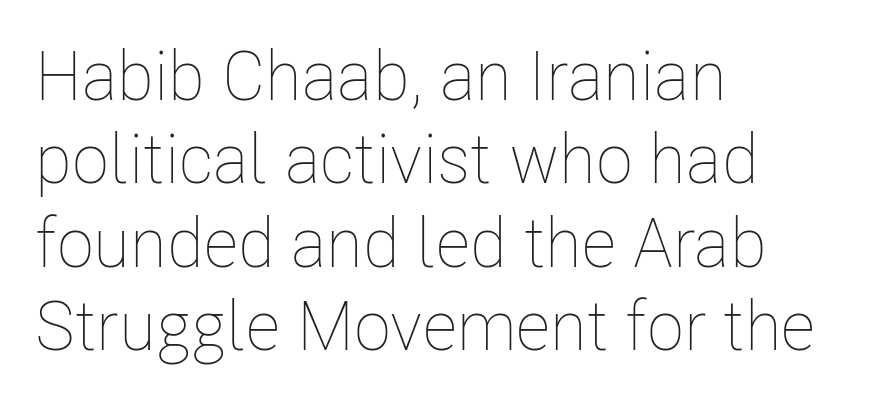
The image shows 69 px thin, condensed type, upright; set left-aligned, line spacing 1.21x, normal letter spacing, not underlined; low stroke contrast and a medium x-height.
